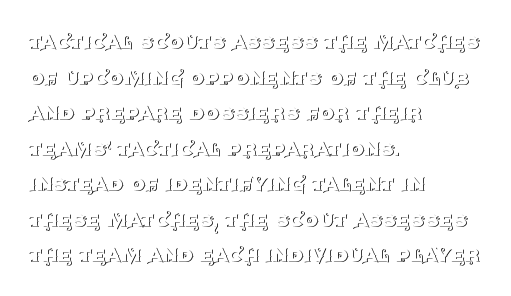
The image shows 24 px text type, upright; set left-aligned, normal line spacing (1.48x), normal letter spacing, not underlined.
